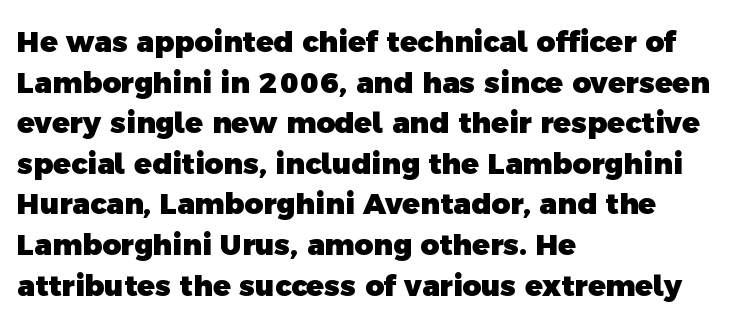
These words are printed bold, with thick strokes throughout. The block of text has a typical density, with ordinary space between rows. The ragged edge is on the right, which tells us the setting is flush left. The area under the type is left untouched. The designer went with a sans here, leaving each stem footless. Short note: letters normally spaced.
